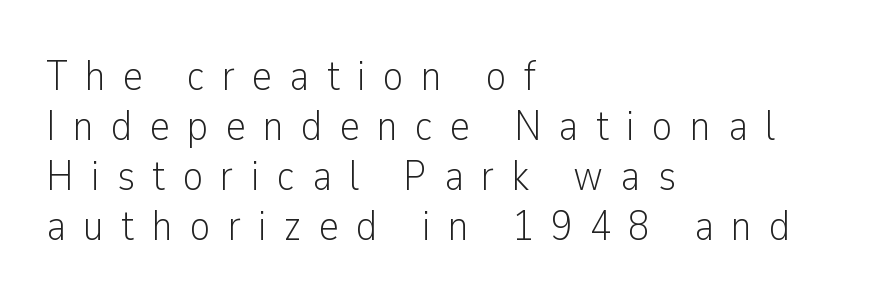
Reading down the block, your eye returns to a fixed left position each line. Glance below the letters and you will spot only blank space. Is this a fixed-width face? No — the glyphs have proportional, varying widths. What kind of face is this? One without serifs — a sans. Weight: not bold — regular or lighter. Is there any slant? The stems are plumb.
